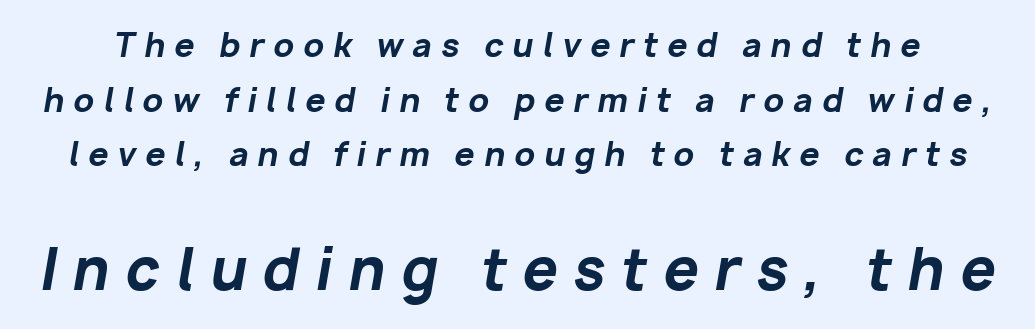
Strong, thick strokes mark this as bold type. The face used here is proportionally spaced, like ordinary book or web type. Does the lettering tilt? It does — this is italic. The designer gave the closing block more size than the opening block. Tracking here is generous; glyphs stand well apart from one another. No word sits above an underline.
